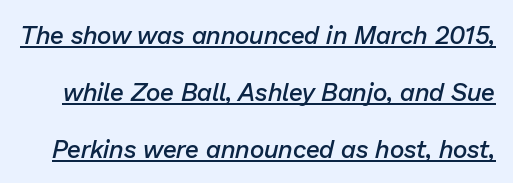
{"italic": "yes", "lean": "right", "slant_degrees": 13, "bold": "semi", "underline": "yes", "line_spacing": "loose", "line_spacing_ratio": 2.29, "letter_spacing": "normal", "letter_spacing_em": 0.0, "glyph_px": 25}
